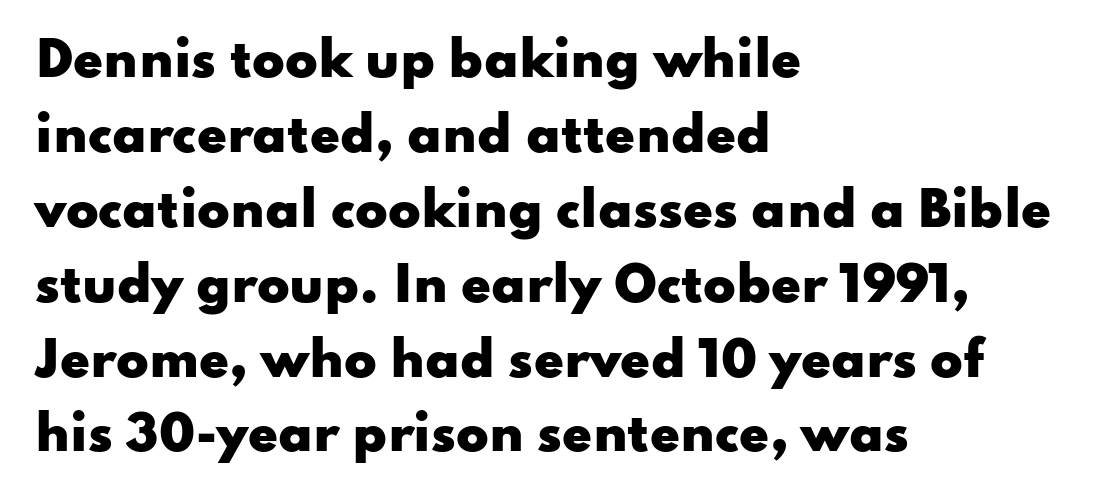
{"serif": "no", "italic": "no", "bold": "yes", "weight": "heavy", "width": "wide", "stroke_contrast": "low", "x_height": "small", "monospaced": "no", "underline": "no", "align": "left", "line_spacing": "normal", "line_spacing_ratio": 1.56, "letter_spacing": "normal", "letter_spacing_em": 0.0, "glyph_px": 48}
